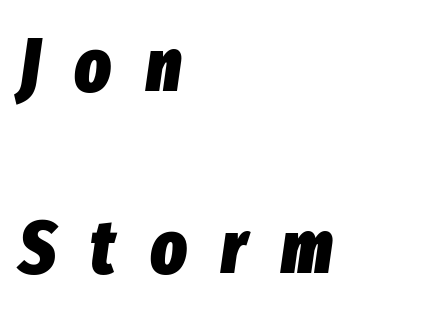
{"italic": "yes", "lean": "right", "slant_degrees": 8, "bold": "yes", "weight": "heavy", "width": "condensed", "stroke_contrast": "low", "x_height": "medium", "monospaced": "no", "underline": "no", "align": "left", "line_spacing": "loose", "line_spacing_ratio": 2.4, "letter_spacing": "wide", "letter_spacing_em": 0.45, "glyph_px": 76}
